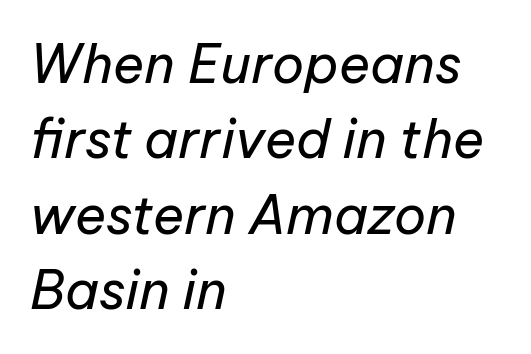
Plain, unruled lines of type. The font is comparable to plain body text, perhaps lighter. Think of a printed novel: that variable character pitch is what you see here. Does the leading feel generous? No, just average. A typesetter would mark this as italic.
